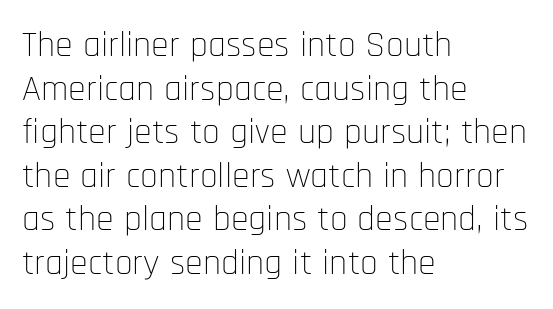
Unlike italic type, these characters show no tilt at all. Caption: standard tracking, unaltered. A classic flush-left, rag-right setting is used for this passage. The letters look calm and open, with moderate or lighter stems. The glyphs are unaccompanied by any horizontal stroke below them. This sample has the flowing, uneven cadence of proportional lettering.
